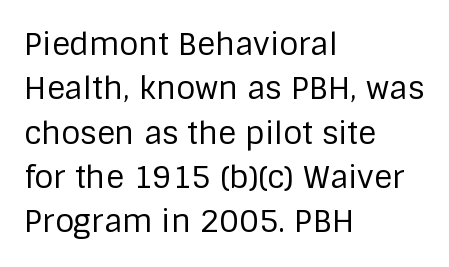
Vertical strokes here are truly vertical. No feet cap the strokes, marking this as sans-serif type. The leading is moderate, giving the passage an even texture. Varying glyph widths throughout — classic text-font behaviour. These lines keep a tight, regular rhythm from letter to letter. The face looks like a standard text weight, possibly lighter.
